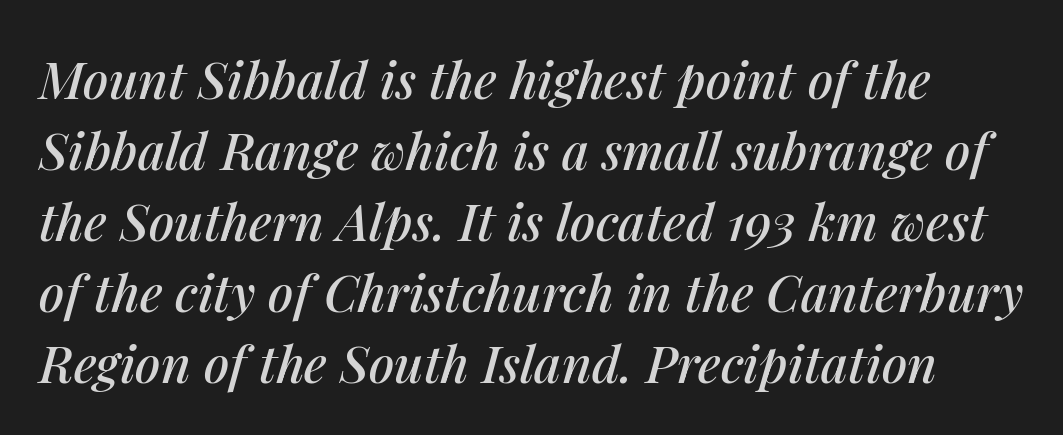
Here the glyphs are tracked normally, forming tight word shapes. Does the lettering tilt? It does — this is italic. Looks like regular typesetting: each glyph gets only the width it needs. The leading is moderate, giving the passage an even texture.
